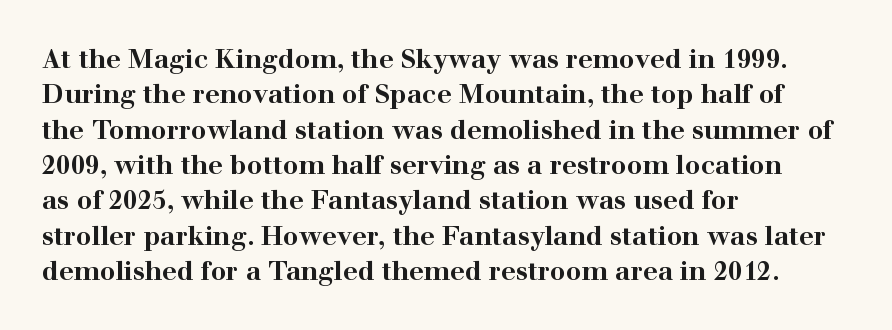
{"italic": "no", "bold": "yes", "underline": "no", "align": "left", "line_spacing": "normal", "line_spacing_ratio": 1.36, "letter_spacing": "normal", "letter_spacing_em": 0.0, "glyph_px": 26}
